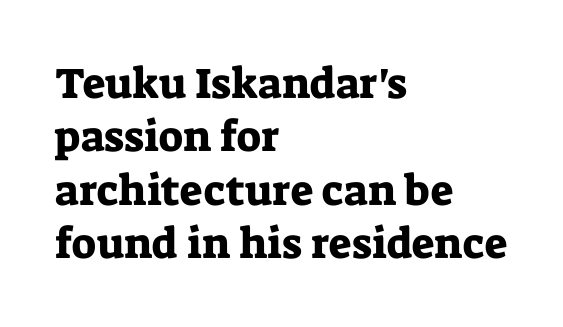
Q: Is the text italic (slanted)? A: No, it is upright.
Q: Is the typeface a serif or a sans-serif typeface? A: Serif.
Q: Is the text underlined? A: No.
Q: How is the paragraph aligned? A: Left-aligned.
Q: Is the spacing between letters normal or unusually wide? A: Normal.
Q: Width (condensed, normal, or wide)? A: Normal.
Q: Stroke contrast? A: Low.
Q: x-height? A: Medium.
Q: Monospaced? A: No.
